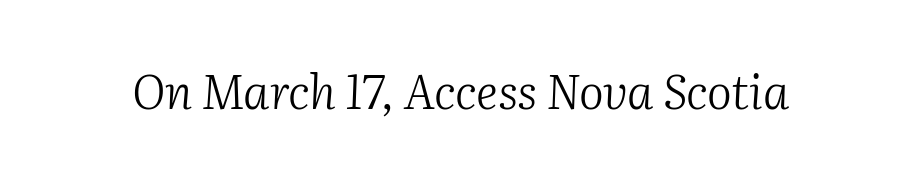
Q: Is the text bold? A: No.
Q: Is the text italic (slanted)? A: Yes, it leans right by about 2 degrees.
Q: Is the typeface a serif or a sans-serif typeface? A: Serif.
Q: Is the text underlined? A: No.
Q: Is the spacing between letters normal or unusually wide? A: Normal.
Q: Width (condensed, normal, or wide)? A: Normal.
Q: Stroke contrast? A: Medium.
Q: x-height? A: Medium.
Q: Monospaced? A: No.
